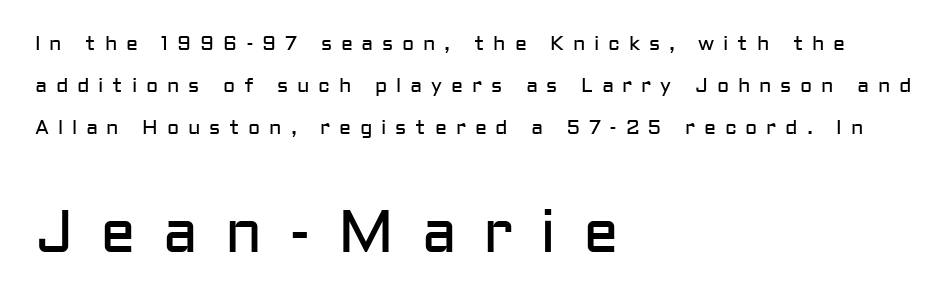
Q: Is the text bold? A: No.
Q: Is the text italic (slanted)? A: No, it is upright.
Q: Is the typeface a serif or a sans-serif typeface? A: Sans-serif.
Q: Is the text underlined? A: No.
Q: How is the paragraph aligned? A: Left-aligned.
Q: Is the spacing between letters normal or unusually wide? A: Unusually wide.
Q: Is the spacing between lines tight, normal or loose? A: Loose.
Q: Which block of text is set in a larger size, the first (top) or the second (bottom)? A: The second (bottom) one.
Q: Width (condensed, normal, or wide)? A: Normal.
Q: Stroke contrast? A: Low.
Q: x-height? A: Medium.
Q: Monospaced? A: No.
